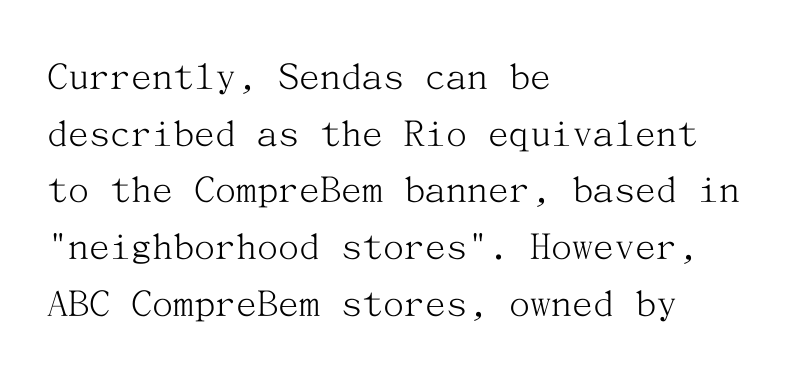
The image shows 42 px light serif type, upright; set left-aligned, normal line spacing (1.35x), normal letter spacing, not underlined; medium stroke contrast and a medium x-height.
